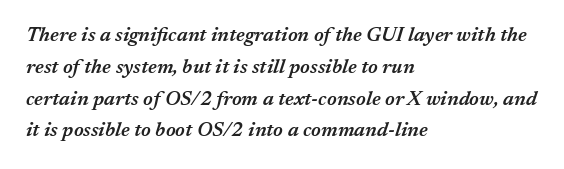
The glyphs have the mass of a demibold cut, below bold. Bare-footed words on every line. Layout note: lines flush left. Standard letterfit; no display-style spreading of the glyphs. Quick note: interline space is typical.
